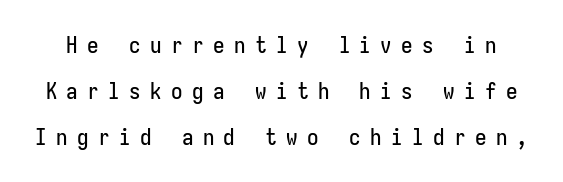
{"italic": "no", "underline": "no", "line_spacing": "loose", "line_spacing_ratio": 2.0, "letter_spacing": "wide", "letter_spacing_em": 0.41, "glyph_px": 23}
